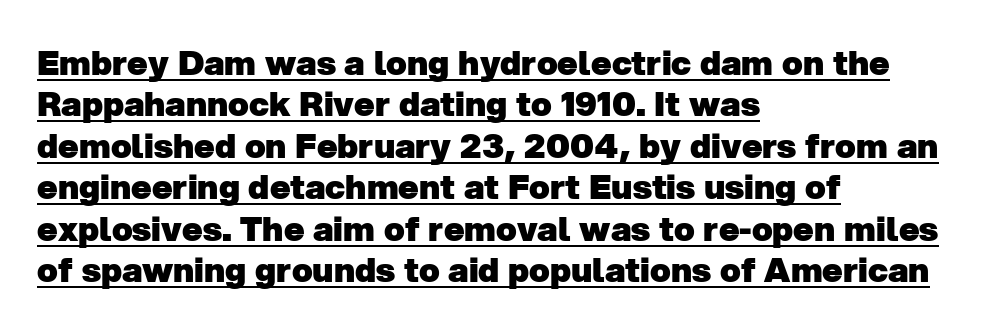
Q: Is the text bold? A: Yes.
Q: Is the typeface a serif or a sans-serif typeface? A: Sans-serif.
Q: Is the text underlined? A: Yes.
Q: How is the paragraph aligned? A: Left-aligned.
Q: Is the spacing between letters normal or unusually wide? A: Normal.
Q: Width (condensed, normal, or wide)? A: Normal.
Q: Stroke contrast? A: Low.
Q: x-height? A: Medium.
Q: Monospaced? A: No.
